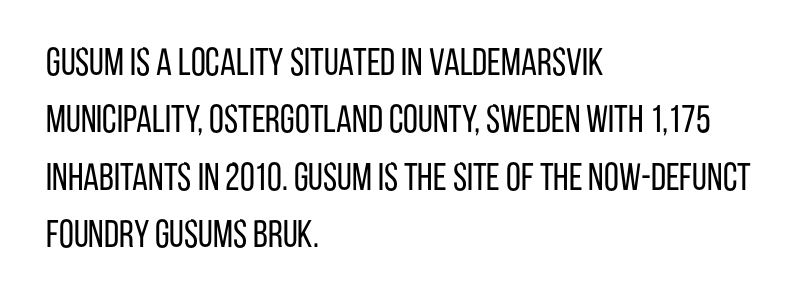
{"serif": "no", "italic": "no", "bold": "no", "weight": "regular", "width": "condensed", "stroke_contrast": "low", "x_height": "large", "monospaced": "no", "underline": "no", "align": "left", "line_spacing": "normal", "line_spacing_ratio": 1.51, "letter_spacing": "normal", "letter_spacing_em": 0.0, "glyph_px": 38}
